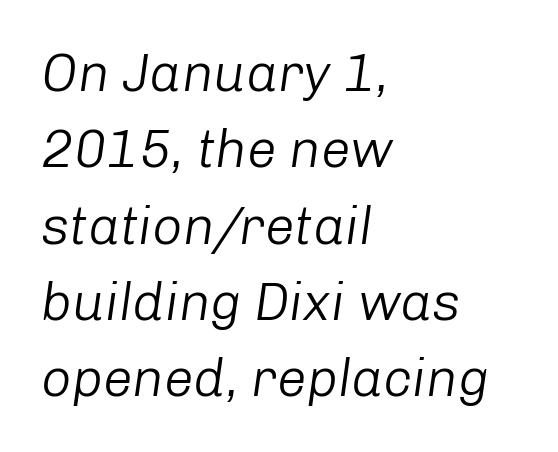
The image shows 53 px light type, italic (leaning right); set left-aligned, normal line spacing (1.44x), normal letter spacing, not underlined; low stroke contrast and a medium x-height.
